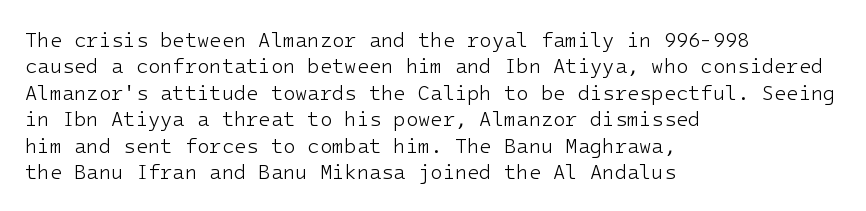
Characters remain perfectly vertical along every line. Rows of type keep a routine distance in the vertical direction. The face looks like a standard text weight, possibly lighter. Letter spacing: default. Each row of text sits above clean, open space.
